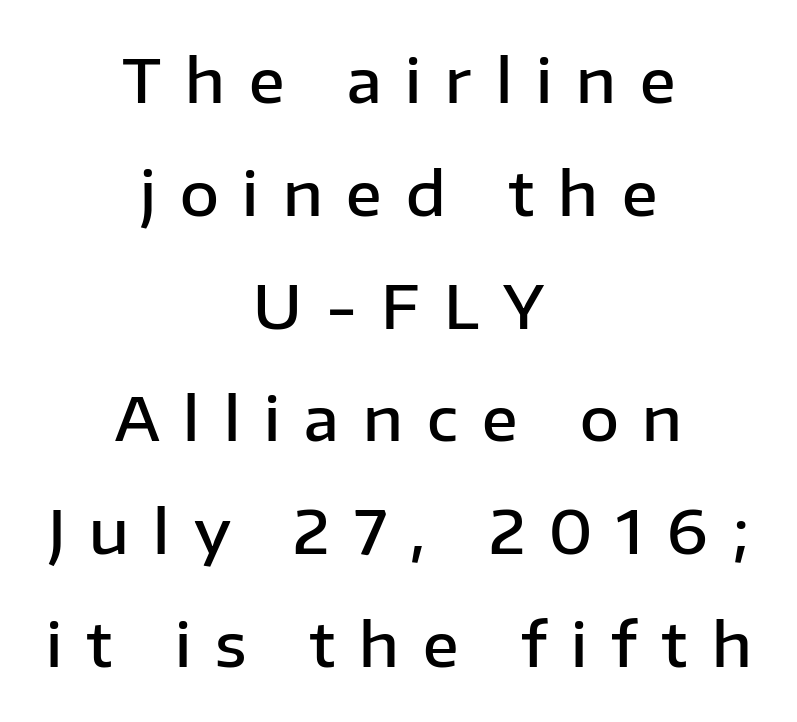
Q: Is the text bold? A: Semi-bold.
Q: Is the text italic (slanted)? A: No, it is upright.
Q: Is the typeface a serif or a sans-serif typeface? A: Sans-serif.
Q: Is the text underlined? A: No.
Q: How is the paragraph aligned? A: Centered.
Q: Is the spacing between letters normal or unusually wide? A: Unusually wide.
Q: Width (condensed, normal, or wide)? A: Normal.
Q: Stroke contrast? A: Low.
Q: x-height? A: Medium.
Q: Monospaced? A: No.
